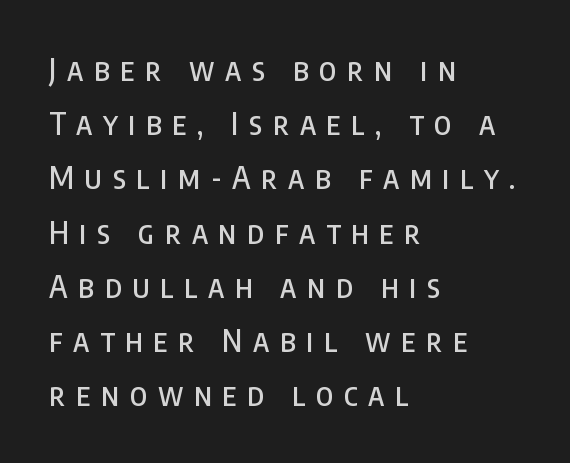
Q: Is the text italic (slanted)? A: No, it is upright.
Q: Is the typeface a serif or a sans-serif typeface? A: Sans-serif.
Q: Is the text underlined? A: No.
Q: How is the paragraph aligned? A: Left-aligned.
Q: Is the spacing between letters normal or unusually wide? A: Unusually wide.
Q: Width (condensed, normal, or wide)? A: Condensed.
Q: Stroke contrast? A: Low.
Q: x-height? A: Large.
Q: Monospaced? A: No.
